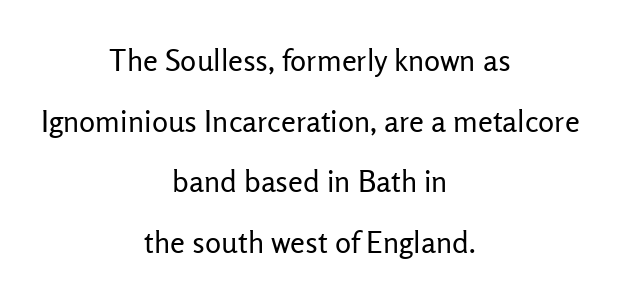
{"serif": "no", "italic": "no", "bold": "no", "weight": "regular", "width": "normal", "stroke_contrast": "low", "x_height": "medium", "monospaced": "no", "underline": "no", "align": "center", "line_spacing": "loose", "line_spacing_ratio": 2.02, "letter_spacing": "normal", "letter_spacing_em": 0.0, "glyph_px": 30}
